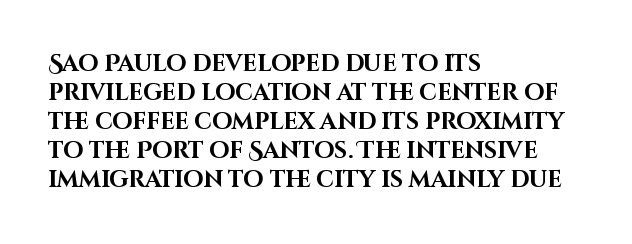
The typography opts for an upright posture over an oblique one. What weight is shown? A full bold with thick strokes. How would I describe the line gaps? Plain and ordinary. Each line starts at the same left margin while the right side varies.
